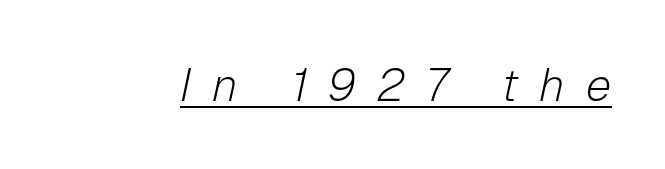
Letter spacing: wide. Weight: not bold — regular or lighter. The letters advance in unequal steps, a hallmark of proportional type. It's the slanting kind of type. A typographer would call this underscored text.
